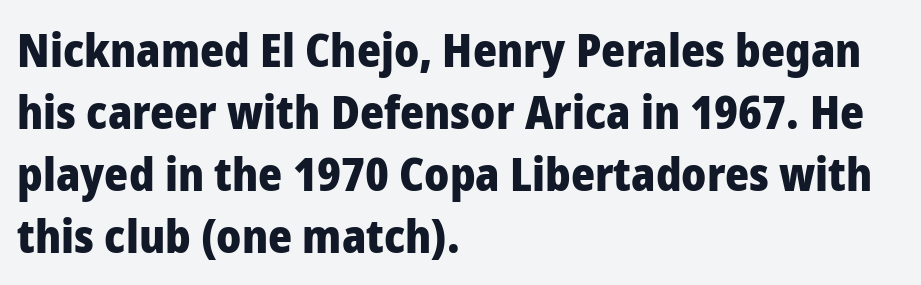
The image shows 46 px heavy sans-serif type, upright; set left-aligned, normal line spacing (1.35x), normal letter spacing, not underlined; low stroke contrast and a medium x-height.
